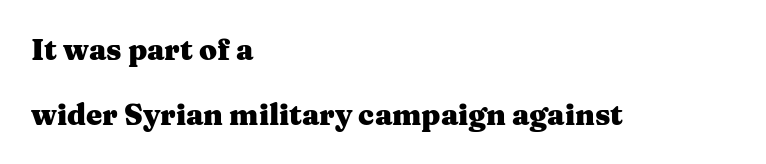
Q: Is the text bold? A: Yes.
Q: Is the text italic (slanted)? A: No, it is upright.
Q: Is the typeface a serif or a sans-serif typeface? A: Serif.
Q: Is the text underlined? A: No.
Q: How is the paragraph aligned? A: Left-aligned.
Q: Is the spacing between letters normal or unusually wide? A: Normal.
Q: Is the spacing between lines tight, normal or loose? A: Loose.
Q: Width (condensed, normal, or wide)? A: Wide.
Q: Stroke contrast? A: Medium.
Q: x-height? A: Medium.
Q: Monospaced? A: No.
